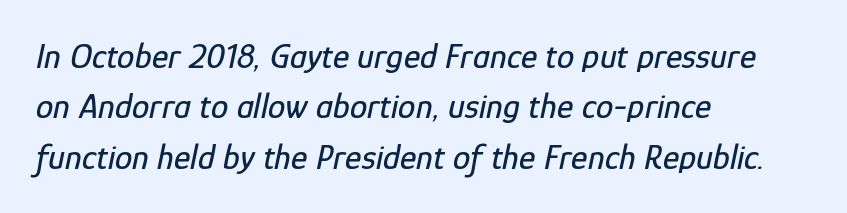
Q: Is the text italic (slanted)? A: Yes, it leans right by about 12 degrees.
Q: Is the text underlined? A: No.
Q: How is the paragraph aligned? A: Left-aligned.
Q: Is the spacing between letters normal or unusually wide? A: Normal.
Q: Is the spacing between lines tight, normal or loose? A: Normal.
Q: Width (condensed, normal, or wide)? A: Condensed.
Q: Stroke contrast? A: Low.
Q: x-height? A: Medium.
Q: Monospaced? A: No.
